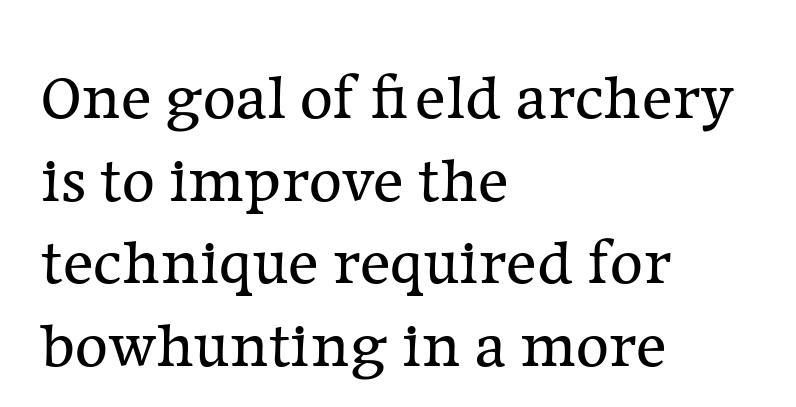
Letterform terminals end in serifs throughout the passage. If you measured baseline to baseline, you'd find a middling distance. Clear beneath every line of the passage. The font is comparable to plain body text, perhaps lighter. Is this a fixed-width face? No — the glyphs have proportional, varying widths.
